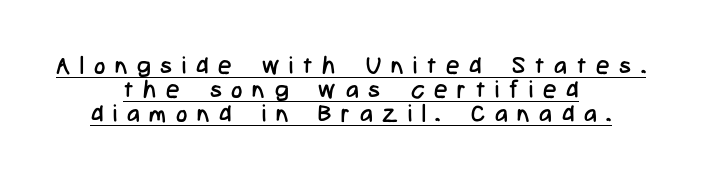
The typesetting does not lean heavy: it is not bold. The leading is snug, giving the passage a crowded texture. The paragraph has two soft edges and a firm central axis. A rule runs beneath these lines of type.
